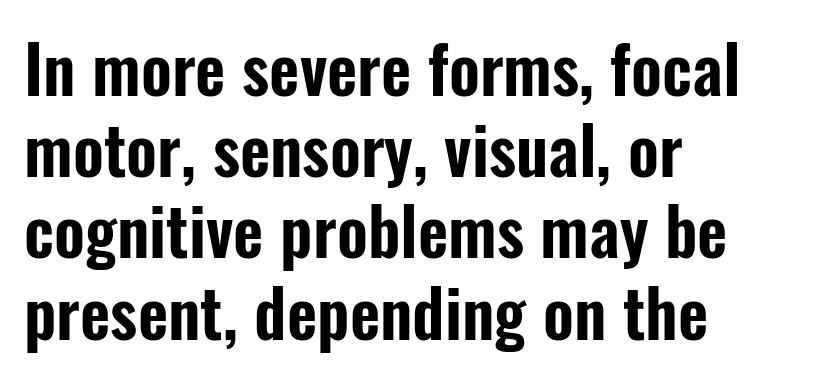
{"serif": "no", "italic": "no", "width": "condensed", "stroke_contrast": "low", "x_height": "medium", "monospaced": "no", "underline": "no", "align": "left", "line_spacing_ratio": 1.23, "letter_spacing": "normal", "letter_spacing_em": 0.0, "glyph_px": 66}
